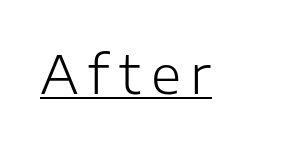
These glyphs show unthickened strokes, regular width or finer. Emphasis is given by a line drawn under the lettering. You could not count columns in this text — the font is proportionally spaced. Do the letters lean? They stand straight. The face used here is a sans, in the tradition of grotesques and geometrics.
